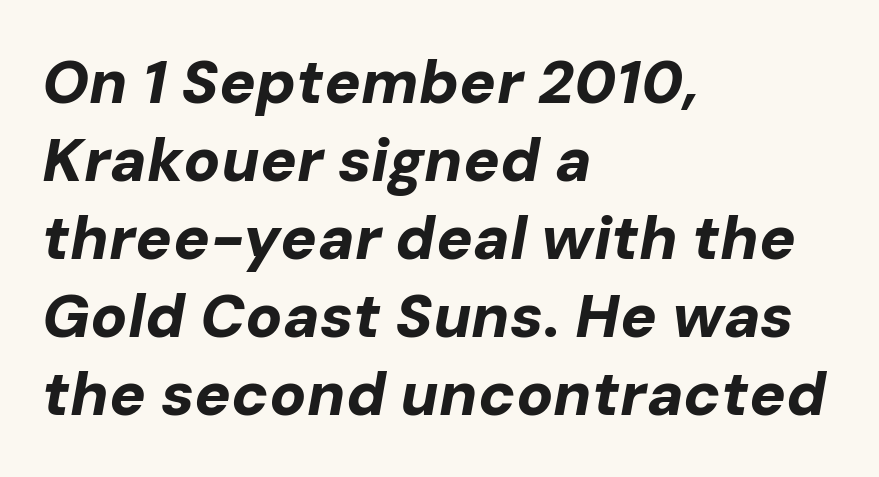
The image shows 61 px bold type, italic (leaning right); set left-aligned, normal line spacing (1.28x), normal letter spacing, not underlined; low stroke contrast and a medium x-height.
